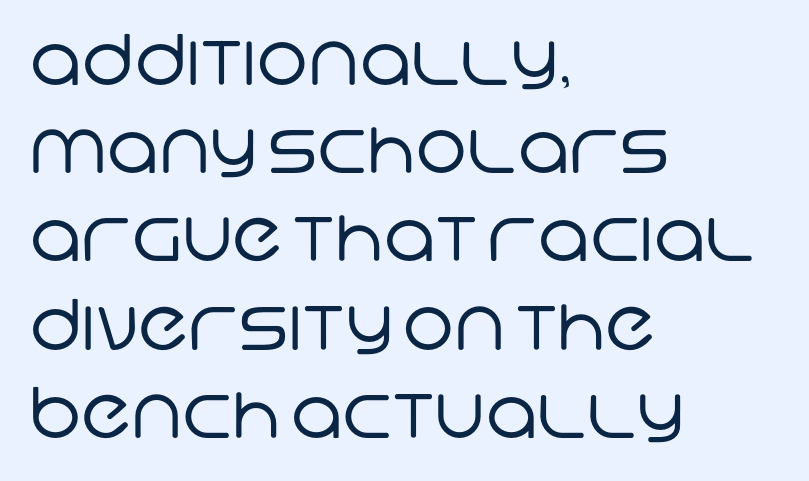
Q: Is the text bold? A: No.
Q: Is the typeface a serif or a sans-serif typeface? A: Sans-serif.
Q: Is the text underlined? A: No.
Q: How is the paragraph aligned? A: Left-aligned.
Q: Is the spacing between letters normal or unusually wide? A: Normal.
Q: Is the spacing between lines tight, normal or loose? A: Normal.
Q: Width (condensed, normal, or wide)? A: Normal.
Q: Stroke contrast? A: Low.
Q: x-height? A: Large.
Q: Monospaced? A: No.
